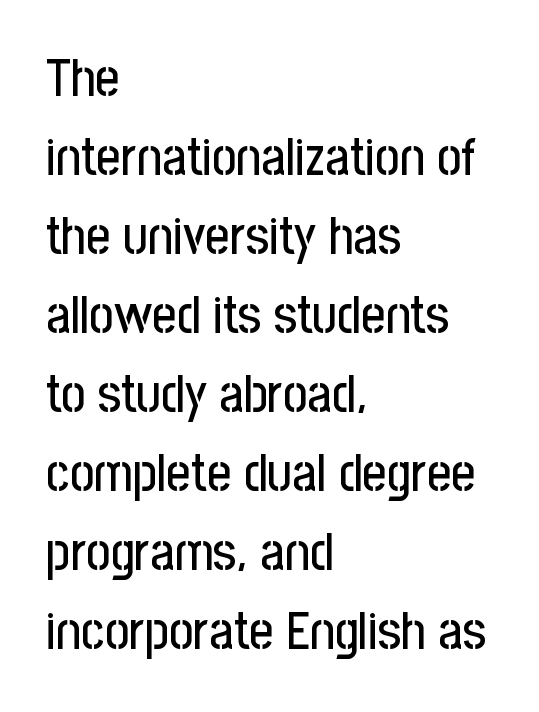
The font family rendered here belongs to the sans-serif group. This sample has the flowing, uneven cadence of proportional lettering. The glyphs are unaccompanied by any horizontal stroke below them. There is no visible air inserted between adjacent glyphs. Does the copy run flush right? No — it runs flush left. When letters stand straight like this, we call the style roman or upright.
